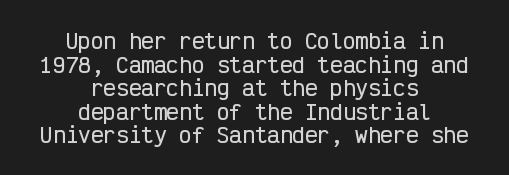
{"italic": "no", "underline": "no", "align": "center", "line_spacing": "tight", "line_spacing_ratio": 1.12, "letter_spacing": "normal", "letter_spacing_em": 0.0, "glyph_px": 21}
